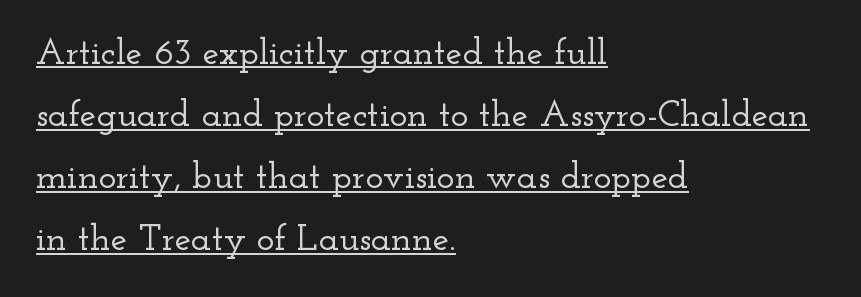
Q: Is the text italic (slanted)? A: No, it is upright.
Q: Is the typeface a serif or a sans-serif typeface? A: Serif.
Q: Is the text underlined? A: Yes.
Q: How is the paragraph aligned? A: Left-aligned.
Q: Is the spacing between letters normal or unusually wide? A: Normal.
Q: Is the spacing between lines tight, normal or loose? A: Normal.
Q: Width (condensed, normal, or wide)? A: Wide.
Q: Stroke contrast? A: Low.
Q: x-height? A: Small.
Q: Monospaced? A: No.
